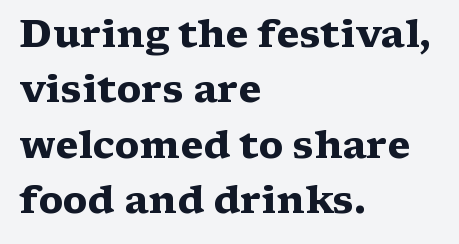
Q: Is the text bold? A: Yes.
Q: Is the text italic (slanted)? A: No, it is upright.
Q: Is the typeface a serif or a sans-serif typeface? A: Serif.
Q: Is the text underlined? A: No.
Q: How is the paragraph aligned? A: Left-aligned.
Q: Is the spacing between letters normal or unusually wide? A: Normal.
Q: Is the spacing between lines tight, normal or loose? A: Normal.
Q: Width (condensed, normal, or wide)? A: Wide.
Q: Stroke contrast? A: Medium.
Q: x-height? A: Medium.
Q: Monospaced? A: No.
